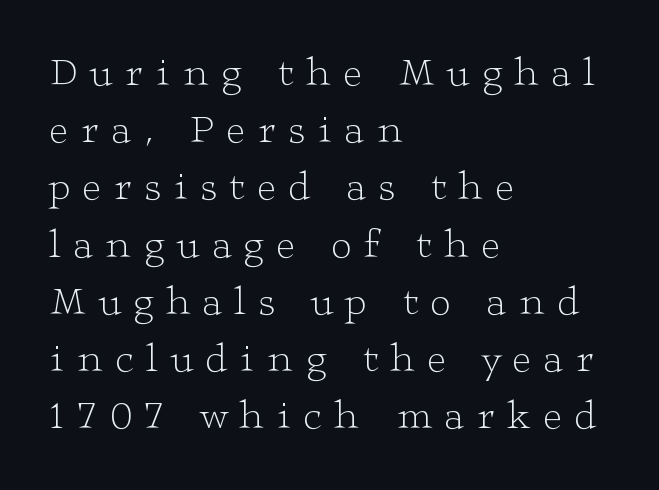
Q: Is the text bold? A: No.
Q: Is the text italic (slanted)? A: No, it is upright.
Q: Is the typeface a serif or a sans-serif typeface? A: Serif.
Q: Is the text underlined? A: No.
Q: How is the paragraph aligned? A: Left-aligned.
Q: Is the spacing between letters normal or unusually wide? A: Unusually wide.
Q: Is the spacing between lines tight, normal or loose? A: Normal.
Q: Width (condensed, normal, or wide)? A: Wide.
Q: Stroke contrast? A: Low.
Q: x-height? A: Medium.
Q: Monospaced? A: No.
